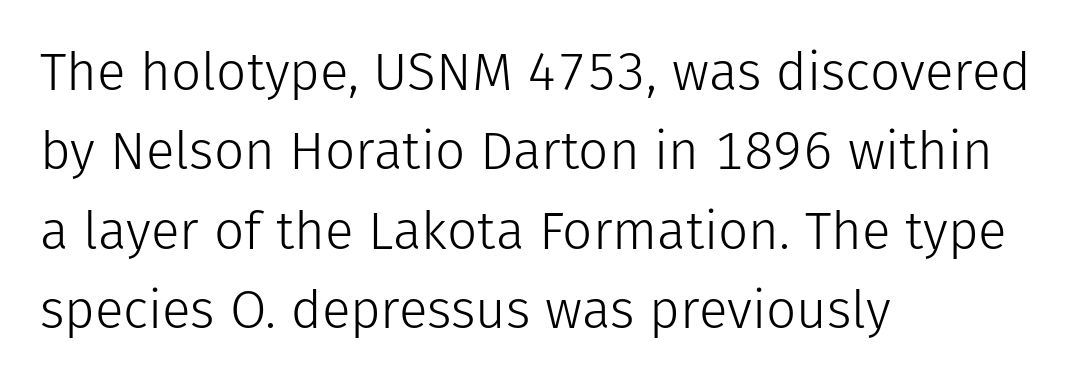
Q: Is the text bold? A: No.
Q: Is the text italic (slanted)? A: No, it is upright.
Q: Is the typeface a serif or a sans-serif typeface? A: Sans-serif.
Q: Is the text underlined? A: No.
Q: How is the paragraph aligned? A: Left-aligned.
Q: Is the spacing between letters normal or unusually wide? A: Normal.
Q: Is the spacing between lines tight, normal or loose? A: Normal.
Q: Width (condensed, normal, or wide)? A: Normal.
Q: Stroke contrast? A: Low.
Q: x-height? A: Medium.
Q: Monospaced? A: No.
